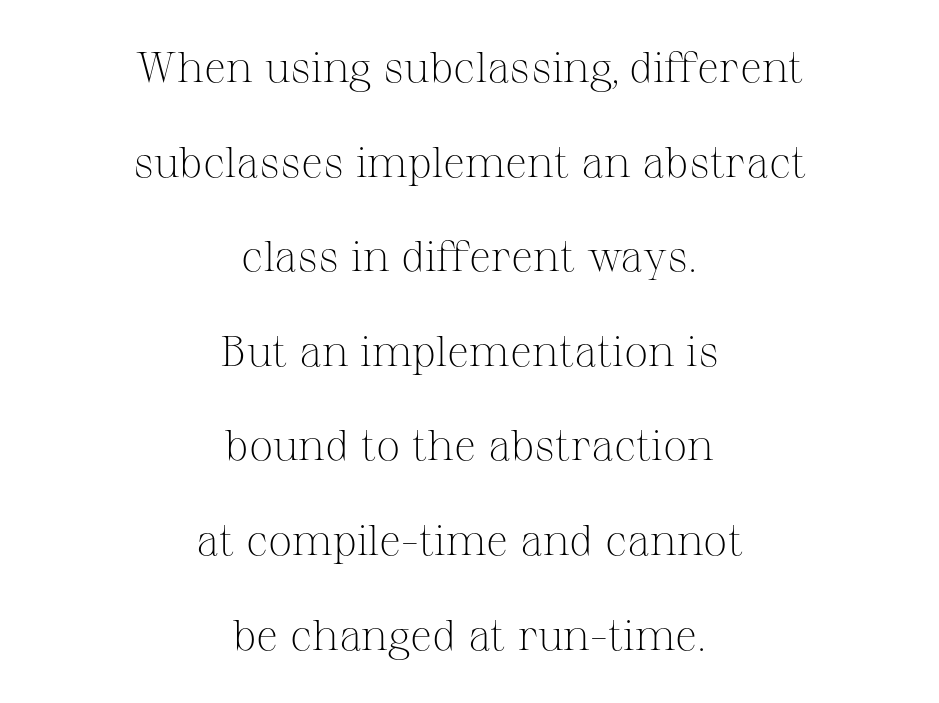
Q: Is the text bold? A: No.
Q: Is the text italic (slanted)? A: No, it is upright.
Q: Is the typeface a serif or a sans-serif typeface? A: Serif.
Q: Is the text underlined? A: No.
Q: How is the paragraph aligned? A: Centered.
Q: Is the spacing between letters normal or unusually wide? A: Normal.
Q: Is the spacing between lines tight, normal or loose? A: Loose.
Q: Width (condensed, normal, or wide)? A: Normal.
Q: Stroke contrast? A: Medium.
Q: x-height? A: Medium.
Q: Monospaced? A: No.
